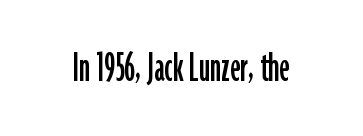
The image shows 45 px condensed sans-serif type, upright; set normal letter spacing, not underlined; low stroke contrast and a medium x-height.
